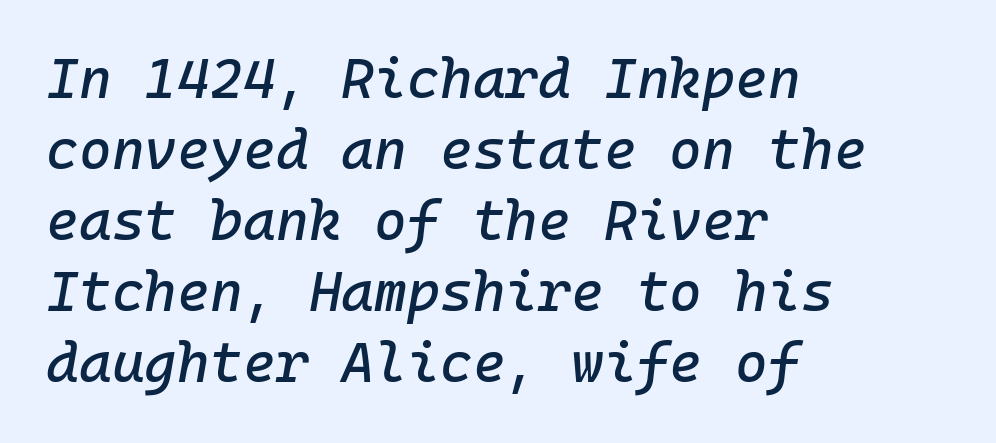
{"italic": "yes", "lean": "right", "slant_degrees": 10, "width": "normal", "stroke_contrast": "low", "x_height": "medium", "monospaced": "yes", "underline": "no", "align": "left", "line_spacing": "normal", "line_spacing_ratio": 1.27, "letter_spacing": "normal", "letter_spacing_em": 0.0, "glyph_px": 56}
